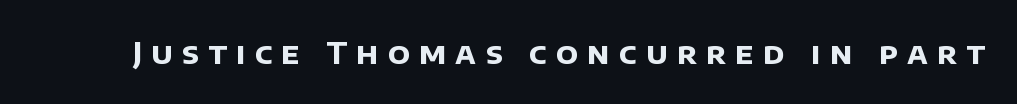
The image shows 30 px bold sans-serif type; set unusually wide letter spacing (+0.31 em), not underlined; low stroke contrast and a large x-height.
